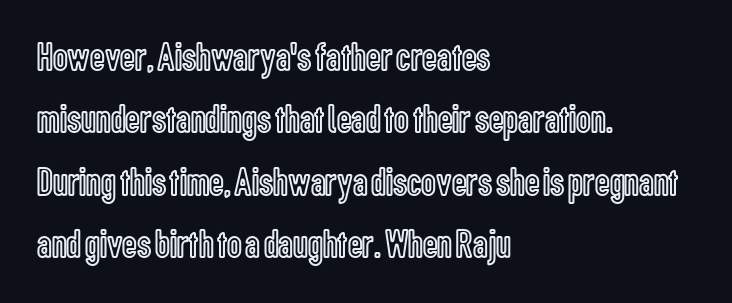
This is the regular roman posture of the typeface. Is the letter spacing exaggerated? No — it looks like the ordinary default. Varying glyph widths throughout — classic text-font behaviour. Teacher's note: observe the even left margin — that is flush-left alignment. A clean baseline with only descenders dipping below it.
